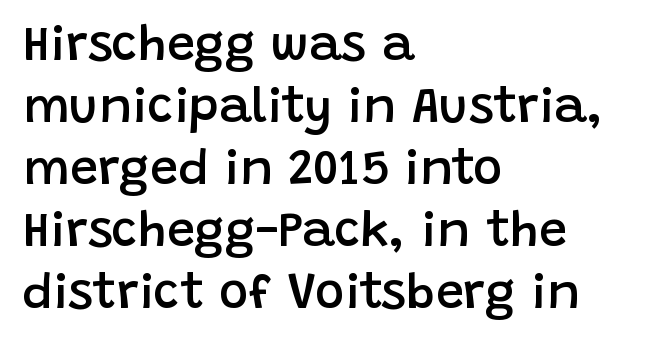
On the weight axis this lands at semibold, roughly 600. The specimen omits any rule beneath the text block's lines. Line beginnings align vertically; line endings do not. Characters remain perfectly vertical along every line. Think of a printed novel: that variable character pitch is what you see here. The horizontal fit of the characters is conventional and even.
